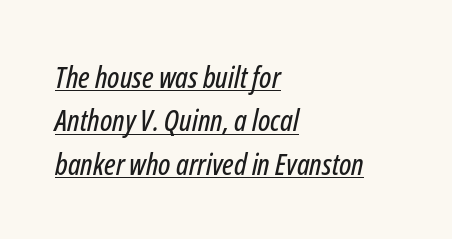
Q: Is the text italic (slanted)? A: Yes, it leans right by about 12 degrees.
Q: Is the text underlined? A: Yes.
Q: How is the paragraph aligned? A: Left-aligned.
Q: Is the spacing between letters normal or unusually wide? A: Normal.
Q: Is the spacing between lines tight, normal or loose? A: Normal.
Q: Width (condensed, normal, or wide)? A: Condensed.
Q: Stroke contrast? A: Low.
Q: x-height? A: Medium.
Q: Monospaced? A: No.
